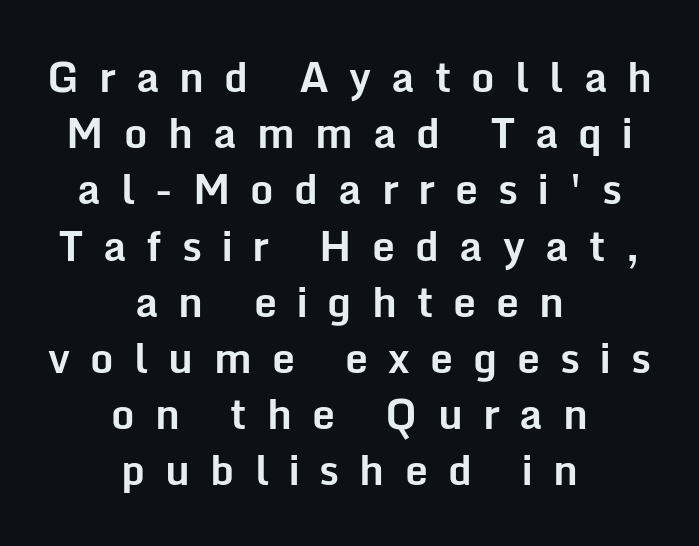
The image shows 41 px bold sans-serif type, upright; set centered, normal line spacing (1.37x), unusually wide letter spacing (+0.49 em), not underlined; low stroke contrast and a medium x-height.
